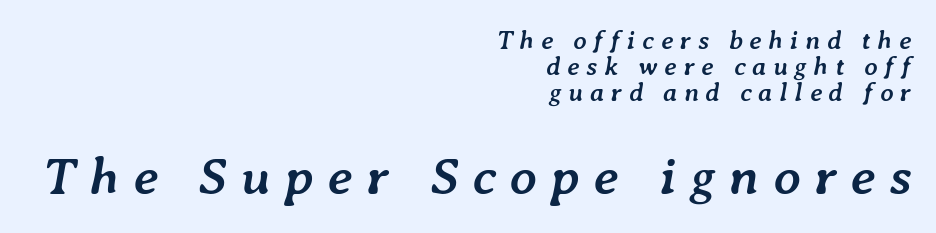
The image shows 53 px semibold type, italic (leaning right); set right-aligned, tight line spacing (1.0x), unusually wide letter spacing (+0.26 em), not underlined; the second (bottom) block is 2.04x larger; low stroke contrast and a medium x-height.
